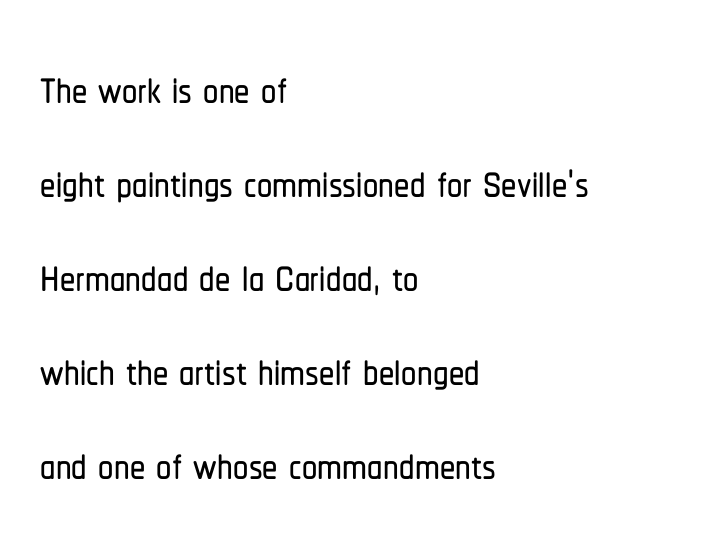
The image shows 61 px condensed sans-serif type, upright; set left-aligned, normal line spacing (1.54x), normal letter spacing, not underlined; low stroke contrast and a medium x-height.
